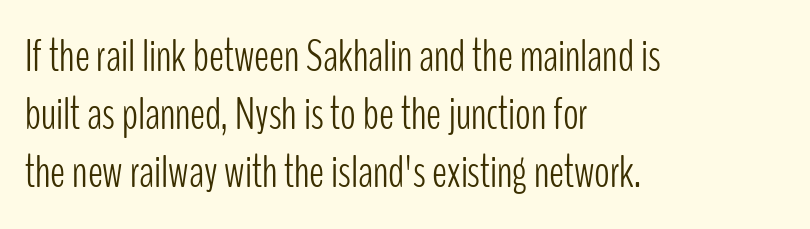
{"serif": "no", "italic": "no", "bold": "no", "weight": "light", "width": "condensed", "stroke_contrast": "low", "x_height": "medium", "monospaced": "no", "underline": "no", "align": "left", "line_spacing": "normal", "line_spacing_ratio": 1.26, "letter_spacing": "normal", "letter_spacing_em": 0.0, "glyph_px": 46}
